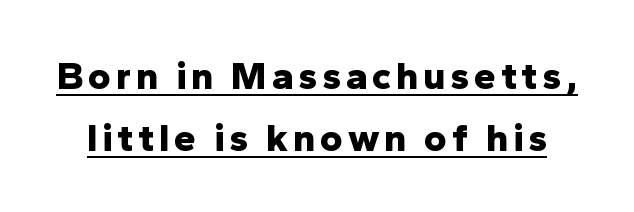
The image shows 39 px bold sans-serif type, upright; set normal line spacing (1.58x), underlined; low stroke contrast and a medium x-height.
